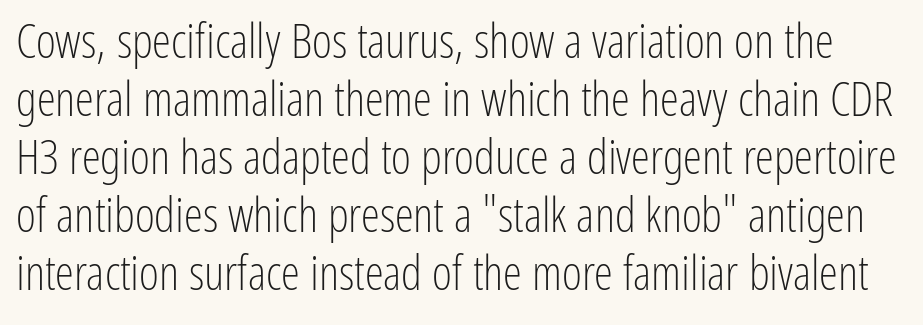
Q: Is the text bold? A: No.
Q: Is the text italic (slanted)? A: No, it is upright.
Q: Is the typeface a serif or a sans-serif typeface? A: Sans-serif.
Q: Is the text underlined? A: No.
Q: Is the spacing between letters normal or unusually wide? A: Normal.
Q: Width (condensed, normal, or wide)? A: Condensed.
Q: Stroke contrast? A: Low.
Q: x-height? A: Medium.
Q: Monospaced? A: No.
